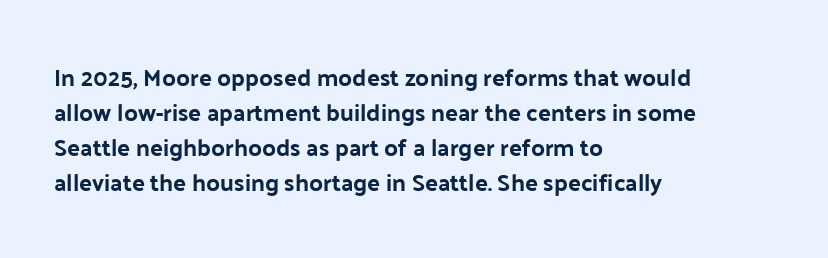
The image shows 24 px bold type, upright; set left-aligned, normal line spacing (1.46x), normal letter spacing, not underlined.
